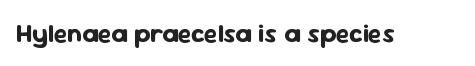
The image shows 26 px bold type, upright; set normal letter spacing, not underlined.
